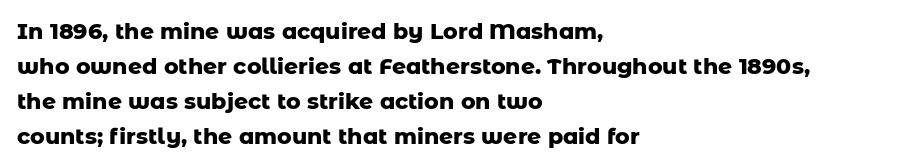
Q: Is the text bold? A: Yes.
Q: Is the text italic (slanted)? A: No, it is upright.
Q: Is the text underlined? A: No.
Q: How is the paragraph aligned? A: Left-aligned.
Q: Is the spacing between letters normal or unusually wide? A: Normal.
Q: Is the spacing between lines tight, normal or loose? A: Normal.
